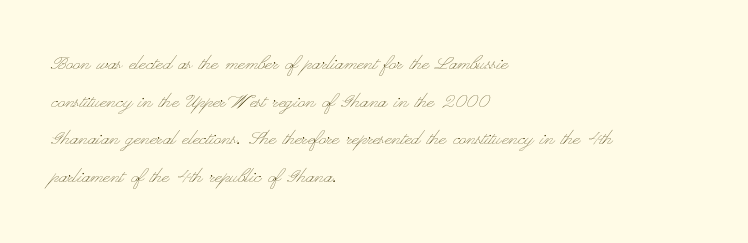
Q: Is the text bold? A: No.
Q: Is the text italic (slanted)? A: Yes.
Q: Is the text underlined? A: No.
Q: How is the paragraph aligned? A: Left-aligned.
Q: Is the spacing between letters normal or unusually wide? A: Normal.
Q: Is the spacing between lines tight, normal or loose? A: Normal.
